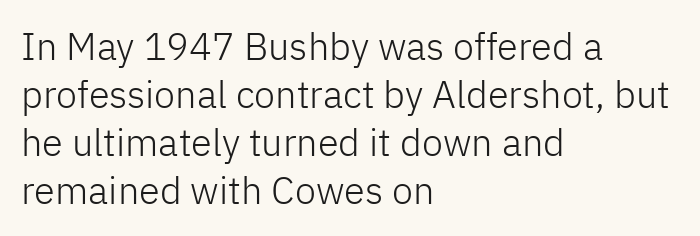
The image shows 38 px light sans-serif type, upright; set left-aligned, normal line spacing (1.26x), normal letter spacing, not underlined; low stroke contrast and a medium x-height.
